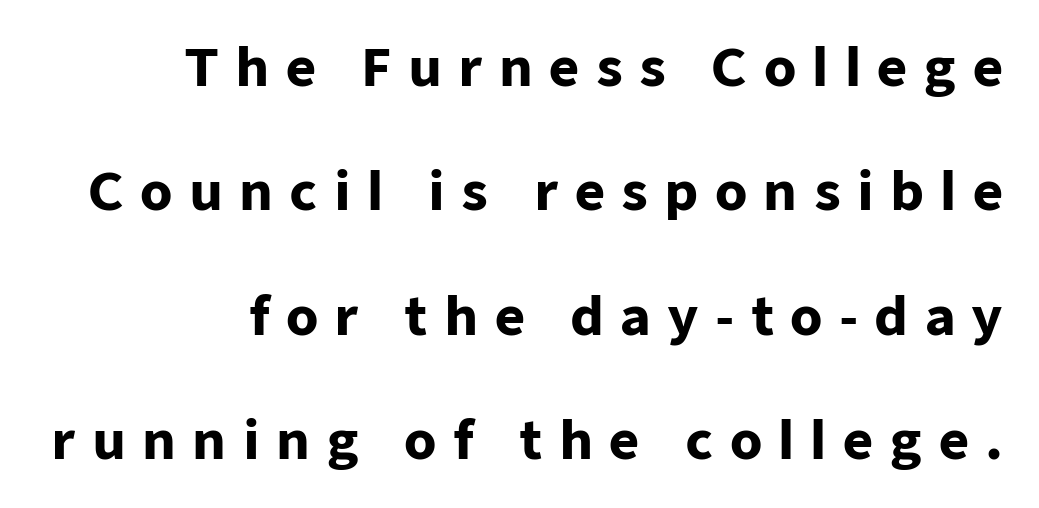
Compared with an ordinary text face, these strokes are far heavier — a full bold. Anything drawn beneath the words? Only blank space. Tracking value appears strongly positive — letters spread wide. Is the block centered? No — it sits flush against the right margin. You could not count columns in this text — the font is proportionally spaced. Loosely led — the rows are spread out.
